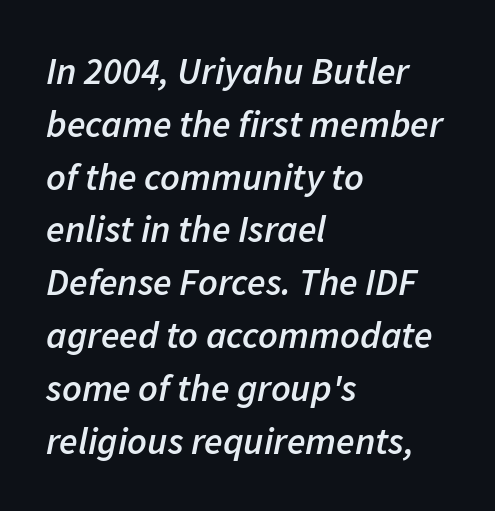
What stands out about the letter spacing? Nothing — it is the standard amount. Casual observation: everything's shoved over to the left. Any mark beneath the type? The region is blank. Slightly chunky letters — semibold, I'd say, not full bold. Does the lettering tilt? It does — this is italic. A typesetter would call this proportional, since set widths differ per character.
